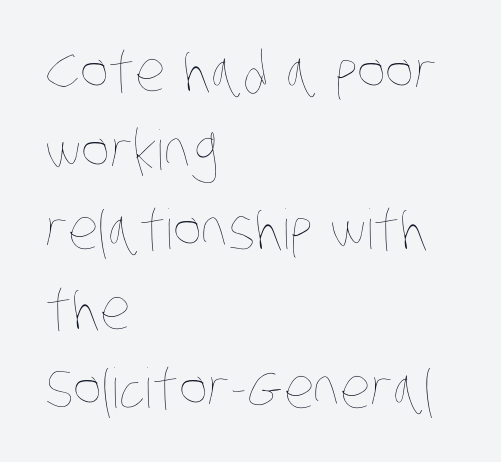
{"bold": "no", "weight": "thin", "width": "condensed", "stroke_contrast": "low", "x_height": "large", "monospaced": "no", "underline": "no", "align": "left", "line_spacing": "normal", "line_spacing_ratio": 1.44, "letter_spacing": "normal", "letter_spacing_em": 0.0, "glyph_px": 55}
